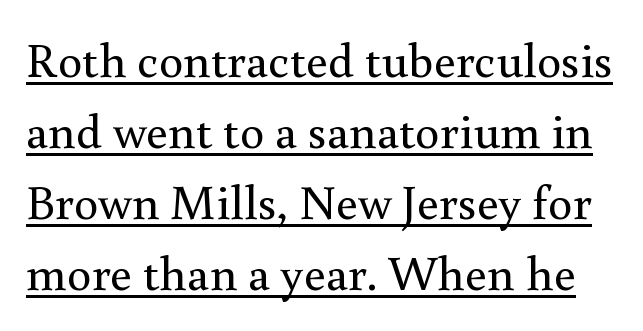
Q: Is the text bold? A: No.
Q: Is the text italic (slanted)? A: No, it is upright.
Q: Is the typeface a serif or a sans-serif typeface? A: Serif.
Q: Is the text underlined? A: Yes.
Q: Is the spacing between letters normal or unusually wide? A: Normal.
Q: Is the spacing between lines tight, normal or loose? A: Normal.
Q: Width (condensed, normal, or wide)? A: Normal.
Q: Stroke contrast? A: Medium.
Q: x-height? A: Small.
Q: Monospaced? A: No.
